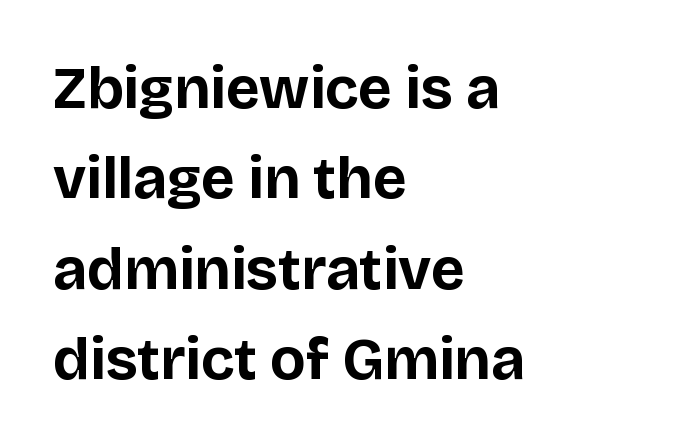
{"serif": "no", "italic": "no", "bold": "yes", "weight": "bold", "width": "normal", "stroke_contrast": "low", "x_height": "large", "monospaced": "no", "underline": "no", "align": "left", "line_spacing": "normal", "line_spacing_ratio": 1.53, "letter_spacing": "normal", "letter_spacing_em": 0.0, "glyph_px": 59}
